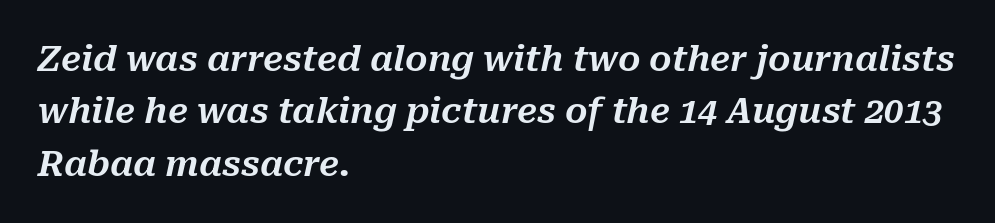
Q: Is the text italic (slanted)? A: Yes, it leans right by about 10 degrees.
Q: Is the text underlined? A: No.
Q: How is the paragraph aligned? A: Left-aligned.
Q: Is the spacing between letters normal or unusually wide? A: Normal.
Q: Is the spacing between lines tight, normal or loose? A: Normal.
Q: Width (condensed, normal, or wide)? A: Normal.
Q: Stroke contrast? A: Medium.
Q: x-height? A: Medium.
Q: Monospaced? A: No.
